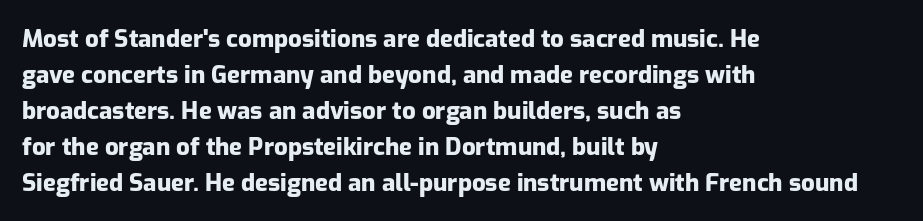
{"italic": "no", "bold": "yes", "underline": "no", "align": "left", "line_spacing": "normal", "line_spacing_ratio": 1.5, "letter_spacing": "normal", "letter_spacing_em": 0.0, "glyph_px": 24}
